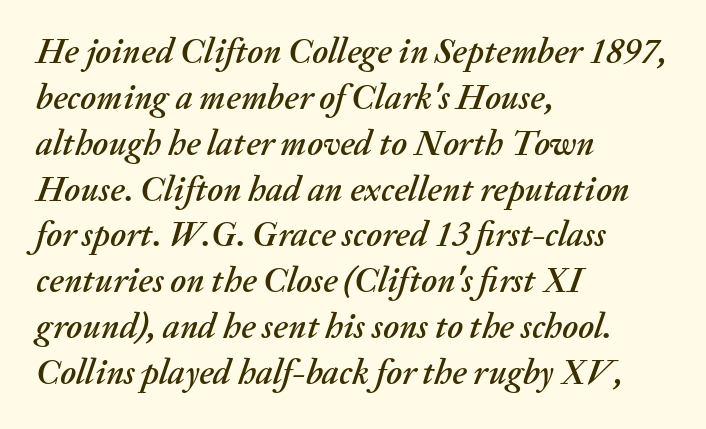
The lines are quadded left. Underlining? Definitely not there. Tall strokes in this sample are angled rather than plumb. Each new line begins a customary step beneath the previous one.
